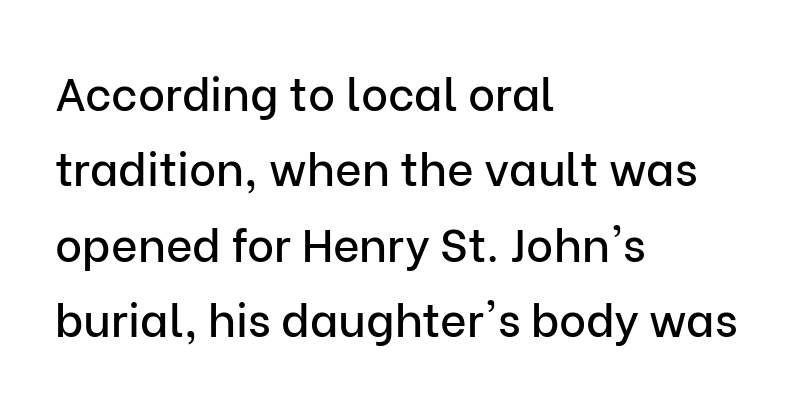
The image shows 46 px sans-serif type, upright; set left-aligned, normal line spacing (1.64x), normal letter spacing, not underlined; low stroke contrast and a medium x-height.
